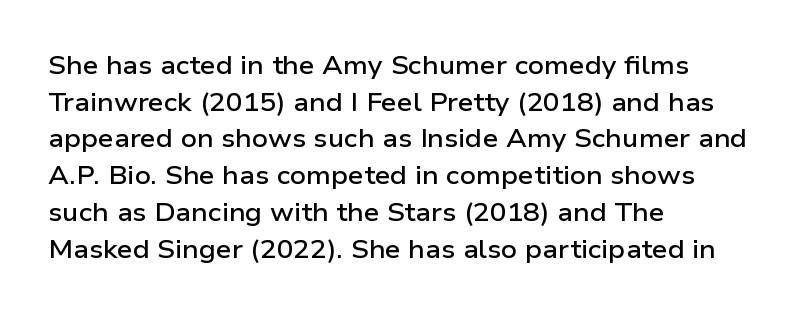
Q: Is the text bold? A: Semi-bold.
Q: Is the text italic (slanted)? A: No, it is upright.
Q: Is the text underlined? A: No.
Q: How is the paragraph aligned? A: Left-aligned.
Q: Is the spacing between letters normal or unusually wide? A: Normal.
Q: Is the spacing between lines tight, normal or loose? A: Normal.
